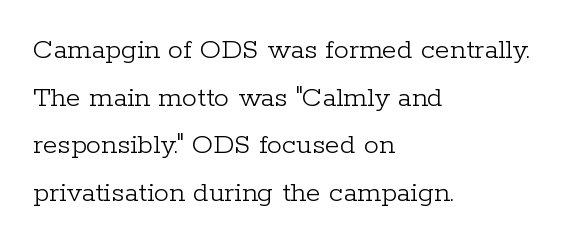
You could not count columns in this text — the font is proportionally spaced. Heaviness? Minimal to ordinary, like unemphasized prose. Inter-character spacing is left at the font's built-in metrics. The axis of the letterforms is exactly vertical. Evenly set lines give the paragraph a standard silhouette. Does the copy run flush right? No — it runs flush left.
